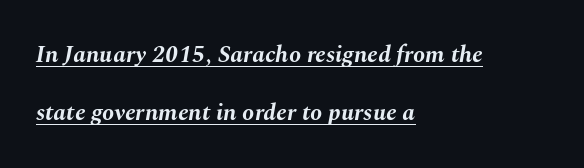
{"italic": "yes", "lean": "right", "slant_degrees": 10, "bold": "yes", "underline": "yes", "align": "left", "line_spacing": "loose", "line_spacing_ratio": 2.4, "letter_spacing": "normal", "letter_spacing_em": 0.0, "glyph_px": 24}
